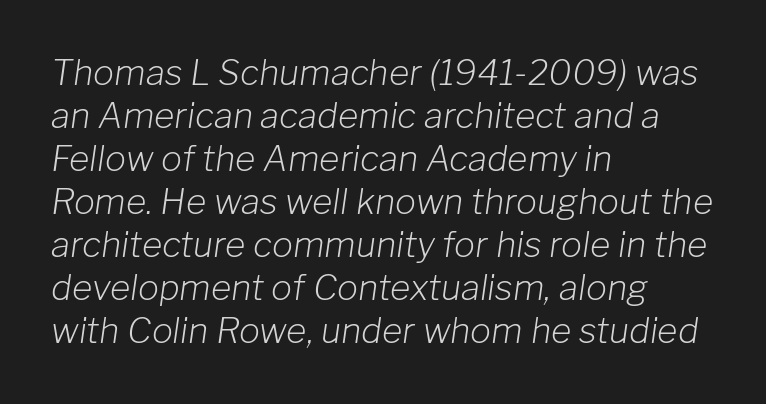
Compared with typical body copy, the letter spacing here is the same. One-word summary of the alignment: left. Emphasis-style slanted type is in use. Each stroke keeps to a modest, everyday thickness or less. Letters rest on an invisible, unmarked baseline.
